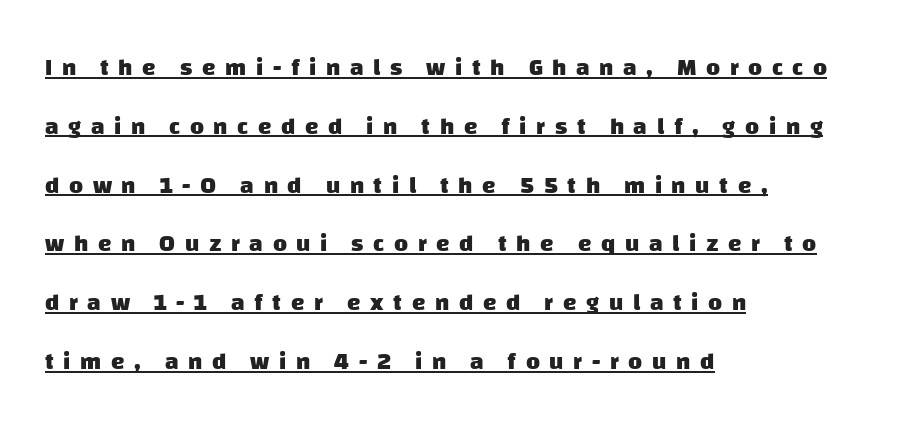
The image shows 24 px bold type; set left-aligned, loose line spacing (2.45x), unusually wide letter spacing (+0.4 em), underlined.
